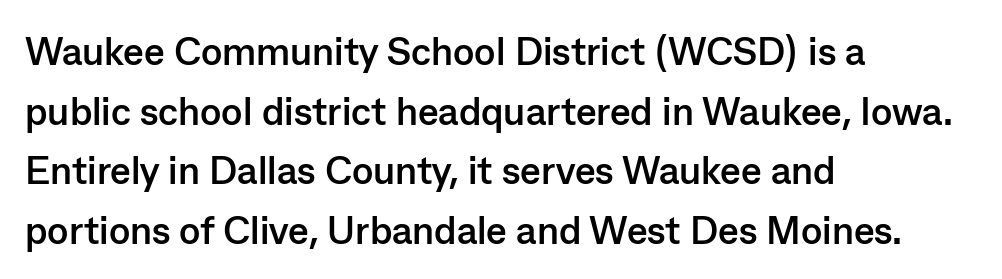
The image shows 39 px semibold sans-serif type, upright; set left-aligned, normal line spacing (1.53x), normal letter spacing, not underlined; low stroke contrast and a medium x-height.
